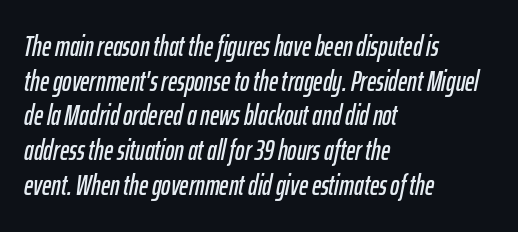
Compared with ordinary roman type, these characters are visibly tilted. Is this a fixed-width face? No — the glyphs have proportional, varying widths. The passage shown has conventional tracking throughout. Descender tails drop into unmarked territory. The lines are quadded left.
